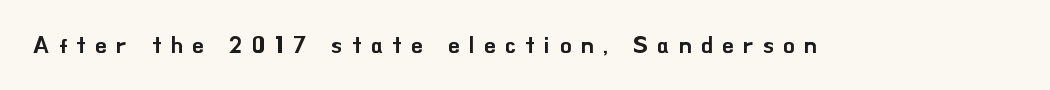
Q: Is the text italic (slanted)? A: No, it is upright.
Q: Is the text underlined? A: No.
Q: Is the spacing between letters normal or unusually wide? A: Unusually wide.
